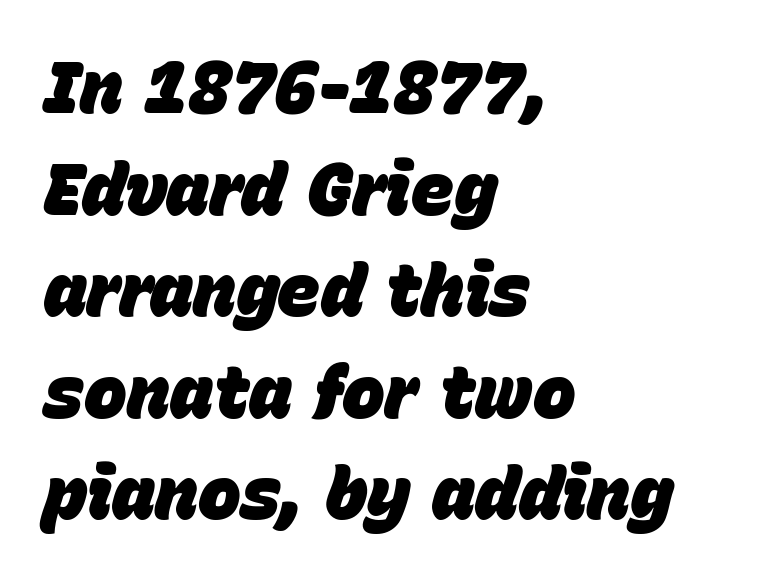
{"italic": "yes", "lean": "right", "slant_degrees": 15, "bold": "yes", "weight": "heavy", "width": "normal", "stroke_contrast": "low", "x_height": "large", "monospaced": "no", "underline": "no", "align": "left", "line_spacing": "normal", "line_spacing_ratio": 1.41, "letter_spacing": "normal", "letter_spacing_em": 0.0, "glyph_px": 72}
